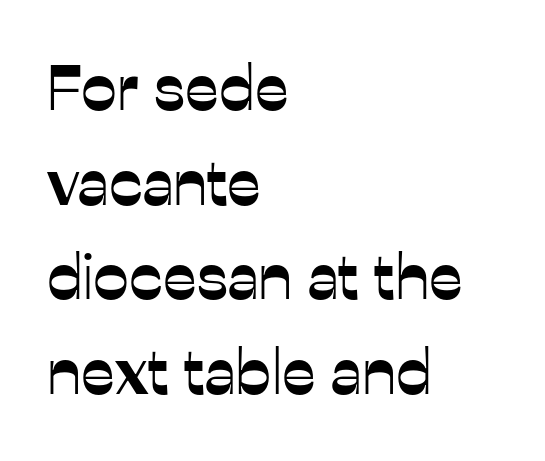
Check under the words: just untouched page. The line-height multiplier appears to be the usual default. Is this a fixed-width face? No — the glyphs have proportional, varying widths. Layout note: lines flush left.
